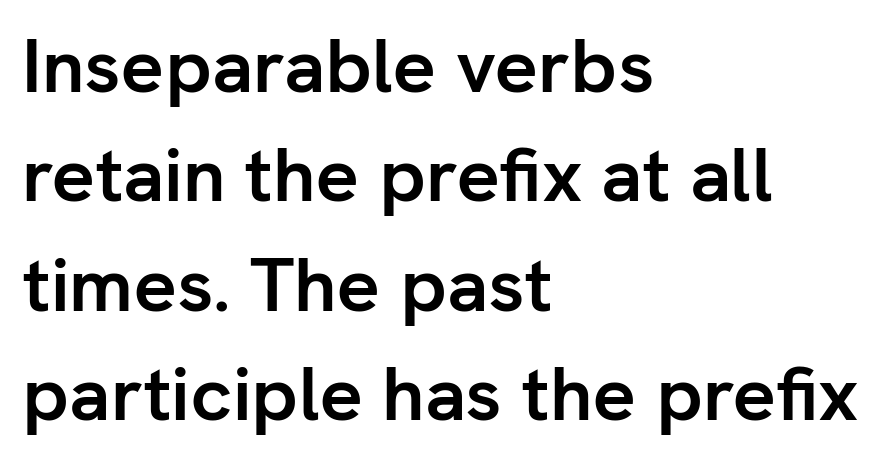
The image shows 76 px semibold sans-serif type, upright; set left-aligned, normal line spacing (1.44x), normal letter spacing, not underlined; low stroke contrast and a medium x-height.
